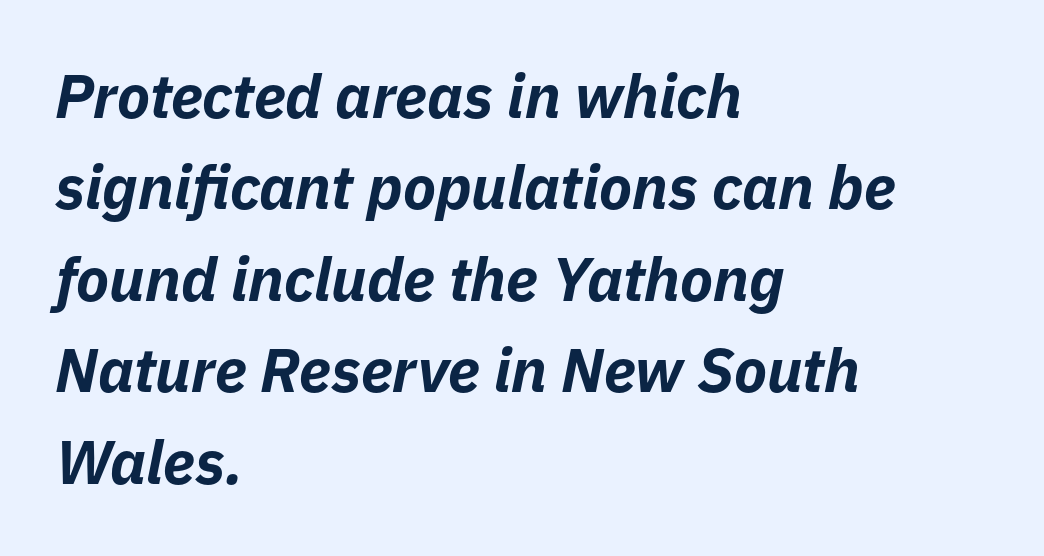
A clean baseline with only descenders dipping below it. If you drew a ruler down the left edge, every line would touch it. Do the characters align in a grid? No, the font is proportional. I'd describe the lettering as bold — thick and assertive. The axis of the letterforms is tilted away from vertical.
